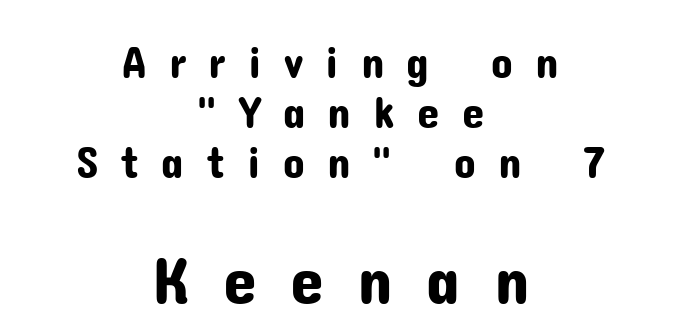
The typeface chosen for these lines omits serifs. The axis of the letterforms is exactly vertical. This rendering widens character spacing well past its baseline value. Is this a fixed-width face? No — the glyphs have proportional, varying widths.
